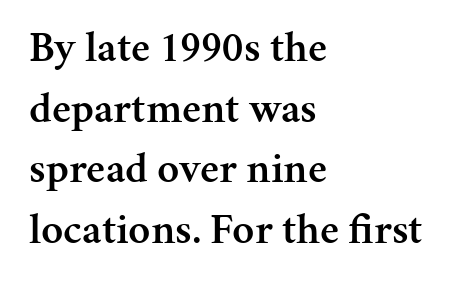
The image shows 43 px semibold serif type, upright; set left-aligned, normal line spacing (1.41x), normal letter spacing, not underlined; medium stroke contrast and a medium x-height.
